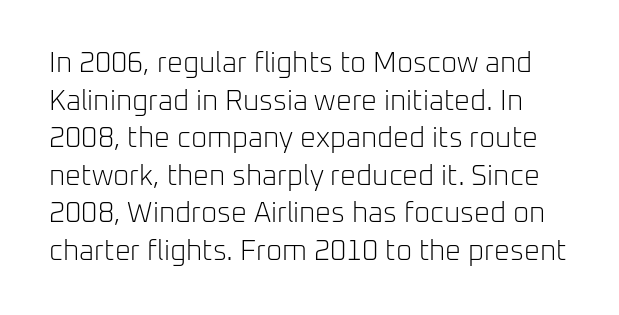
The image shows 28 px light sans-serif type, upright; set normal line spacing (1.34x), normal letter spacing, not underlined; low stroke contrast and a medium x-height.
